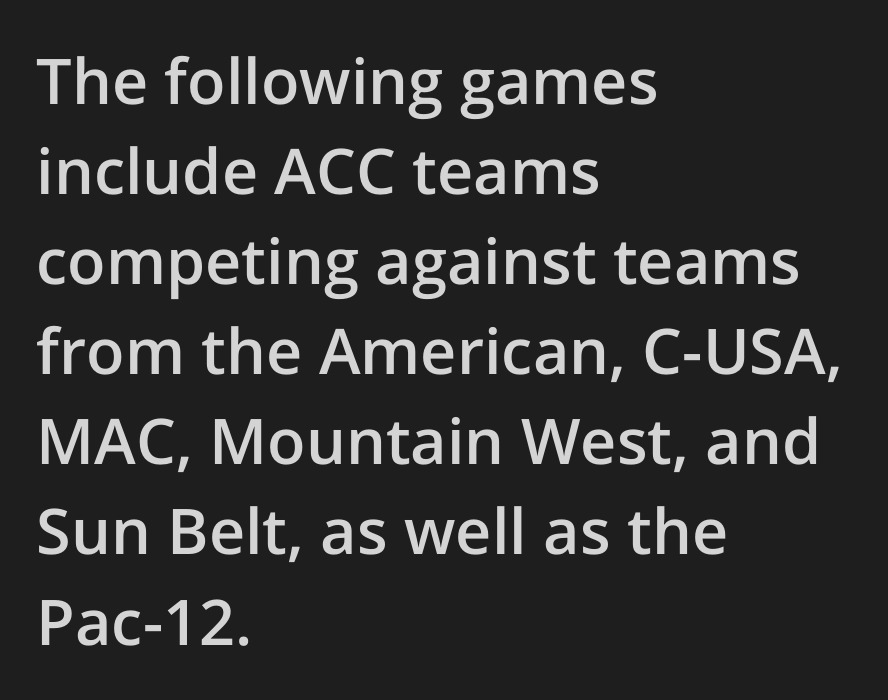
The image shows 63 px semibold sans-serif type, upright; set left-aligned, normal line spacing (1.43x), normal letter spacing, not underlined; low stroke contrast and a medium x-height.
